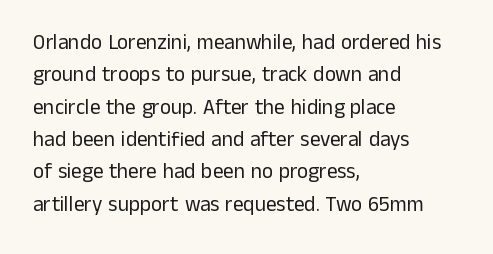
Q: Is the text bold? A: No.
Q: Is the text italic (slanted)? A: No, it is upright.
Q: Is the text underlined? A: No.
Q: How is the paragraph aligned? A: Left-aligned.
Q: Is the spacing between letters normal or unusually wide? A: Normal.
Q: Is the spacing between lines tight, normal or loose? A: Normal.
